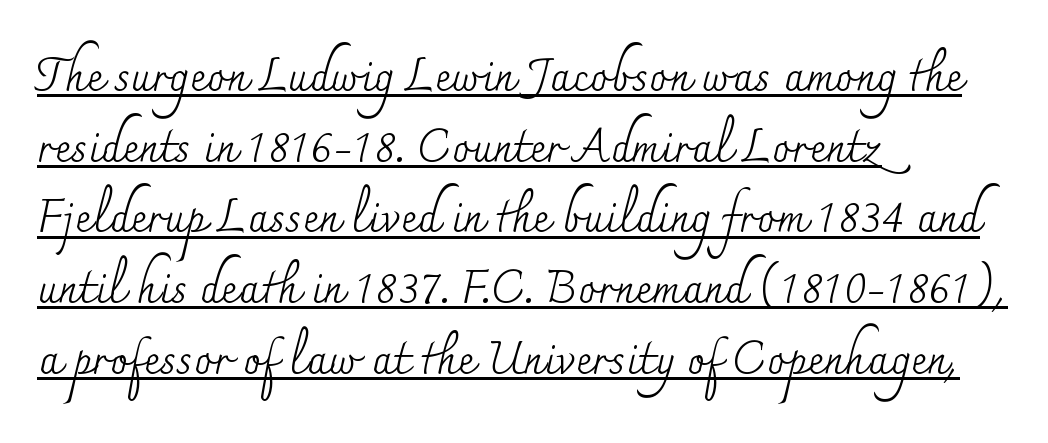
The typeface has the unassuming heft of standard copy or less. Here the designer chose a conventional face with non-uniform glyph widths. This sample carries an underscore along the baseline area. Caption: standard tracking, unaltered. Horizontal bands of white between lines are of average thickness.
